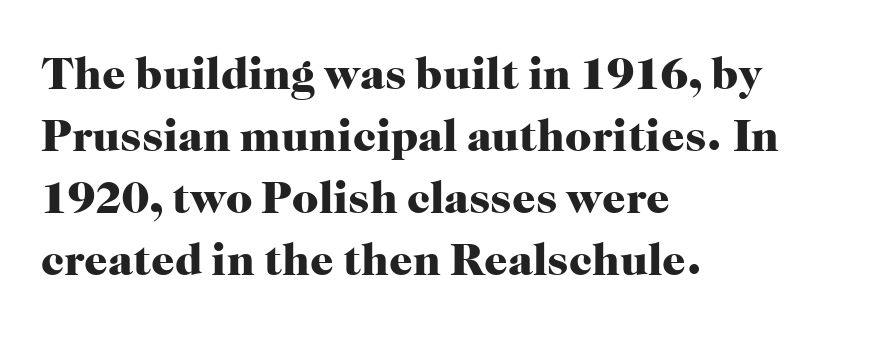
Q: Is the text bold? A: Yes.
Q: Is the text italic (slanted)? A: No, it is upright.
Q: Is the typeface a serif or a sans-serif typeface? A: Serif.
Q: Is the text underlined? A: No.
Q: How is the paragraph aligned? A: Left-aligned.
Q: Is the spacing between letters normal or unusually wide? A: Normal.
Q: Is the spacing between lines tight, normal or loose? A: Normal.
Q: Width (condensed, normal, or wide)? A: Normal.
Q: Stroke contrast? A: High.
Q: x-height? A: Medium.
Q: Monospaced? A: No.
